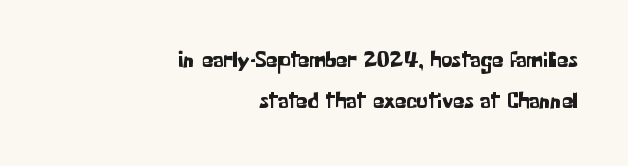
{"italic": "no", "underline": "no", "align": "right", "line_spacing_ratio": 1.86, "letter_spacing": "normal", "letter_spacing_em": 0.0, "glyph_px": 22}
